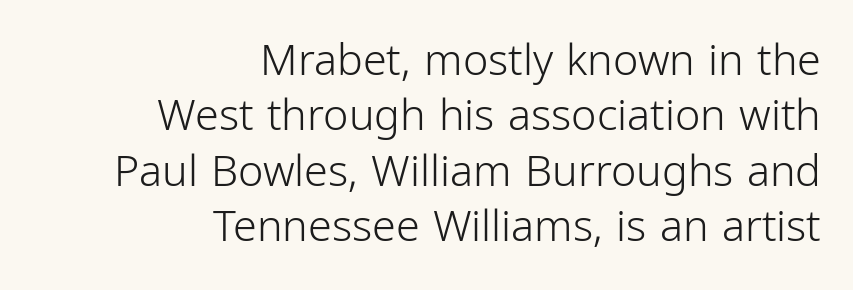
{"serif": "no", "italic": "no", "bold": "no", "weight": "light", "width": "condensed", "stroke_contrast": "low", "x_height": "medium", "monospaced": "no", "underline": "no", "align": "right", "line_spacing": "normal", "line_spacing_ratio": 1.29, "letter_spacing": "normal", "letter_spacing_em": 0.0, "glyph_px": 43}
